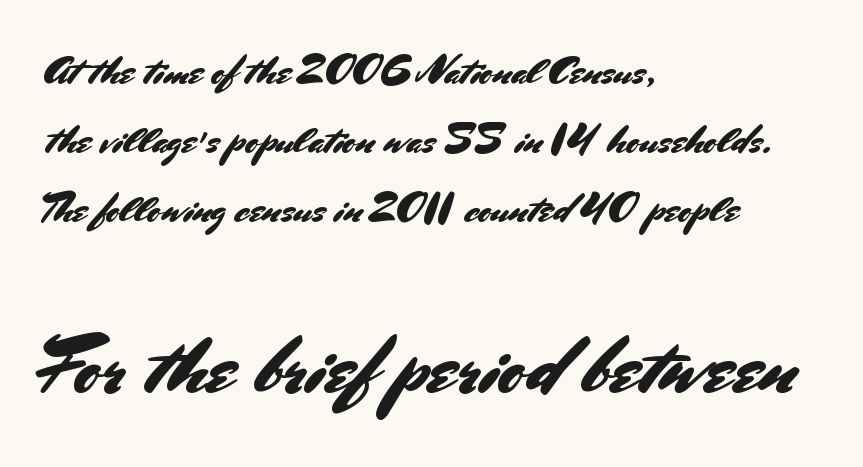
{"serif": "no", "width": "normal", "stroke_contrast": "medium", "x_height": "small", "monospaced": "no", "underline": "no", "align": "left", "line_spacing_ratio": 1.72, "letter_spacing": "normal", "letter_spacing_em": 0.0, "larger_block": "second", "size_ratio": 2.0, "glyph_px": 80}
